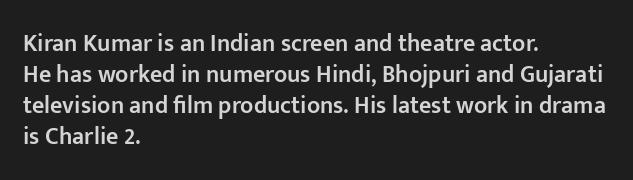
Q: Is the text bold? A: Semi-bold.
Q: Is the text italic (slanted)? A: No, it is upright.
Q: Is the text underlined? A: No.
Q: How is the paragraph aligned? A: Left-aligned.
Q: Is the spacing between letters normal or unusually wide? A: Normal.
Q: Is the spacing between lines tight, normal or loose? A: Normal.
